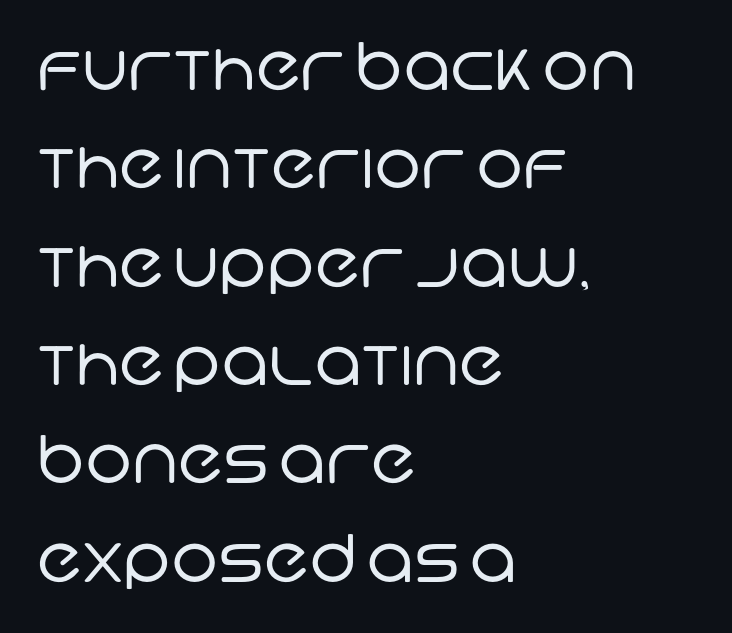
Q: Is the text bold? A: No.
Q: Is the typeface a serif or a sans-serif typeface? A: Sans-serif.
Q: Is the text underlined? A: No.
Q: How is the paragraph aligned? A: Left-aligned.
Q: Is the spacing between letters normal or unusually wide? A: Normal.
Q: Is the spacing between lines tight, normal or loose? A: Normal.
Q: Width (condensed, normal, or wide)? A: Normal.
Q: Stroke contrast? A: Low.
Q: x-height? A: Large.
Q: Monospaced? A: No.
